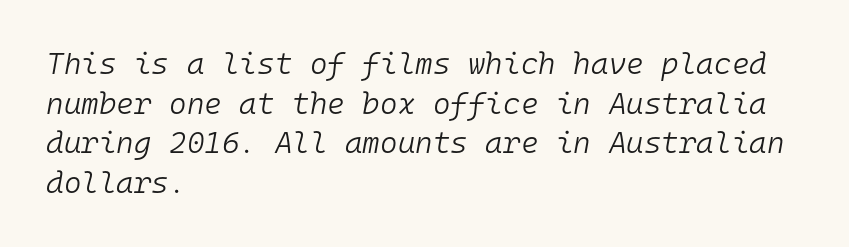
Is the block centered? No — it sits flush against the left margin. Honestly, the letter spacing is just normal — you wouldn't notice it. Nobody drew a line under any word here. Rendered with sloped, italic letterforms. Think of a typewriter: that constant character pitch is what you see here.
